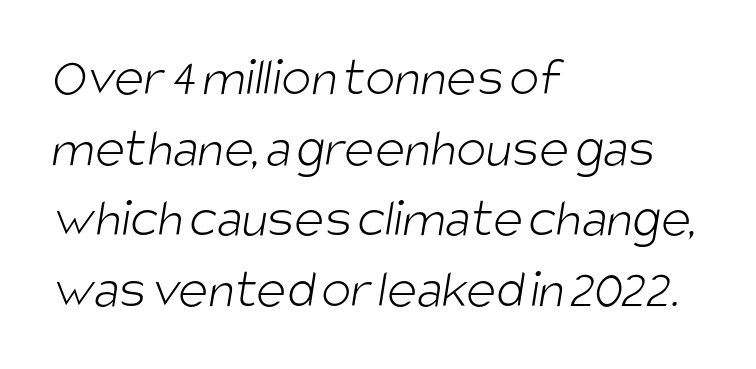
These lines stack with their left ends in a neat column. The strokes carry an ordinary text weight at most. Character widths vary here, with narrow letters taking less room than wide ones. Examine the stroke ends and you'll find no serifs. The tracking reads as untouched default to a designer's eye.
